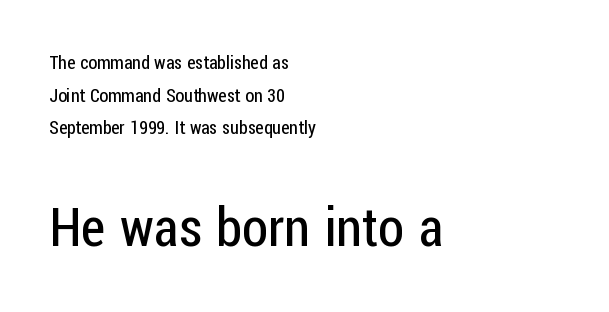
Q: Is the text bold? A: No.
Q: Is the text italic (slanted)? A: No, it is upright.
Q: Is the typeface a serif or a sans-serif typeface? A: Sans-serif.
Q: Is the text underlined? A: No.
Q: How is the paragraph aligned? A: Left-aligned.
Q: Is the spacing between letters normal or unusually wide? A: Normal.
Q: Which block of text is set in a larger size, the first (top) or the second (bottom)? A: The second (bottom) one.
Q: Width (condensed, normal, or wide)? A: Condensed.
Q: Stroke contrast? A: Low.
Q: x-height? A: Medium.
Q: Monospaced? A: No.
